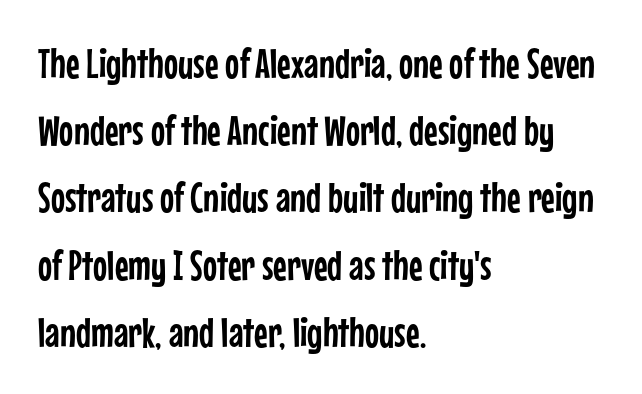
The image shows 42 px condensed sans-serif type, upright; set left-aligned, normal line spacing (1.6x), normal letter spacing, not underlined; low stroke contrast and a medium x-height.
